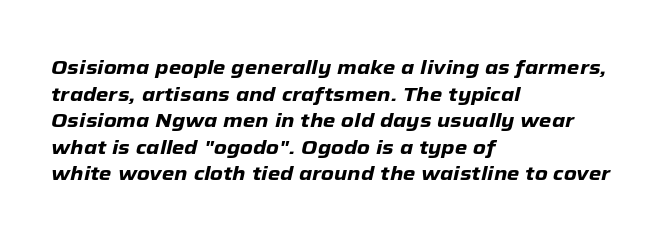
Q: Is the text bold? A: Yes.
Q: Is the text italic (slanted)? A: Yes, it leans right by about 12 degrees.
Q: Is the text underlined? A: No.
Q: How is the paragraph aligned? A: Left-aligned.
Q: Is the spacing between letters normal or unusually wide? A: Normal.
Q: Is the spacing between lines tight, normal or loose? A: Normal.
